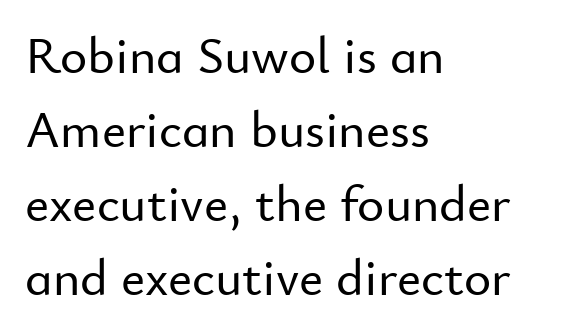
Q: Is the text italic (slanted)? A: No, it is upright.
Q: Is the typeface a serif or a sans-serif typeface? A: Sans-serif.
Q: Is the text underlined? A: No.
Q: How is the paragraph aligned? A: Left-aligned.
Q: Is the spacing between letters normal or unusually wide? A: Normal.
Q: Is the spacing between lines tight, normal or loose? A: Normal.
Q: Width (condensed, normal, or wide)? A: Normal.
Q: Stroke contrast? A: Low.
Q: x-height? A: Small.
Q: Monospaced? A: No.
